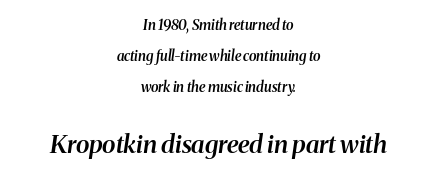
Quick note: underline off. In CSS terms this would be text-align: center. This is moderately heavy type, rendered in semibold. Slanted lettering throughout.
